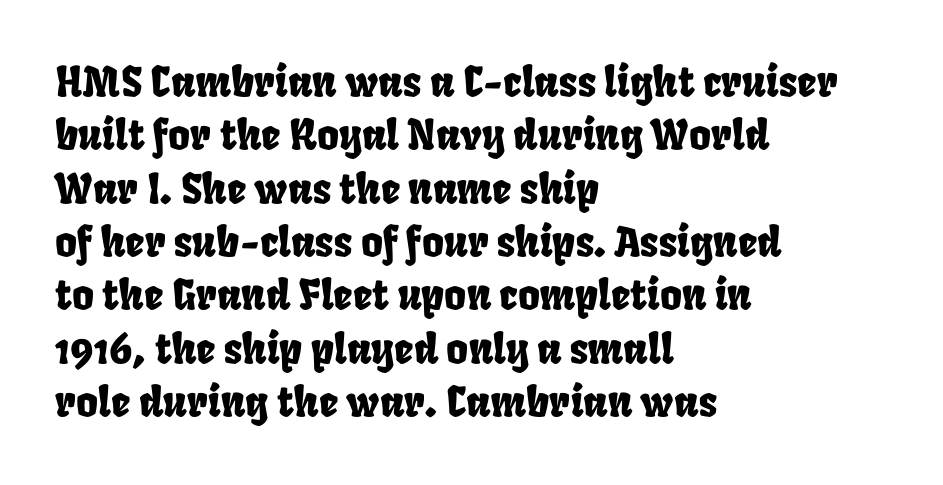
Q: Is the text underlined? A: No.
Q: How is the paragraph aligned? A: Left-aligned.
Q: Is the spacing between letters normal or unusually wide? A: Normal.
Q: Is the spacing between lines tight, normal or loose? A: Normal.
Q: Width (condensed, normal, or wide)? A: Condensed.
Q: Stroke contrast? A: Low.
Q: x-height? A: Large.
Q: Monospaced? A: No.
